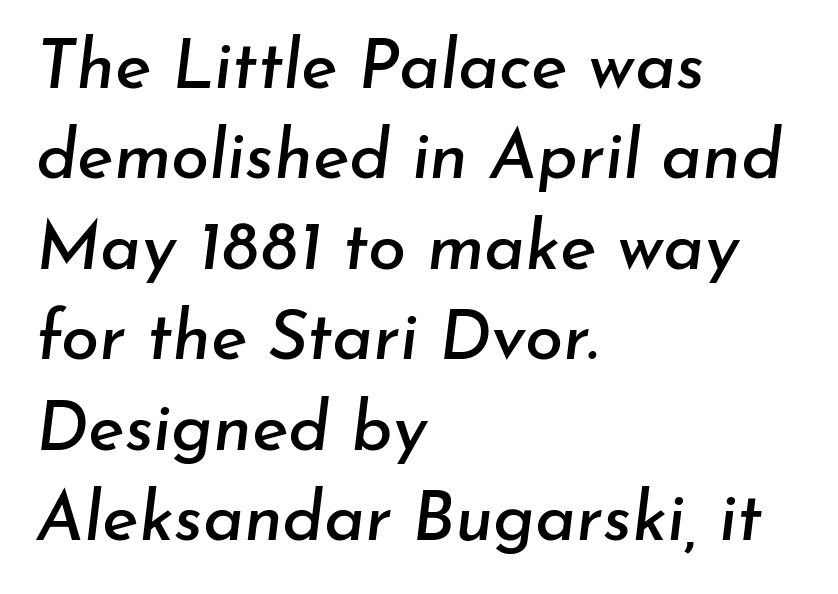
Q: Is the text italic (slanted)? A: Yes, it leans right by about 7 degrees.
Q: Is the text underlined? A: No.
Q: How is the paragraph aligned? A: Left-aligned.
Q: Is the spacing between letters normal or unusually wide? A: Normal.
Q: Is the spacing between lines tight, normal or loose? A: Normal.
Q: Width (condensed, normal, or wide)? A: Normal.
Q: Stroke contrast? A: Low.
Q: x-height? A: Small.
Q: Monospaced? A: No.
